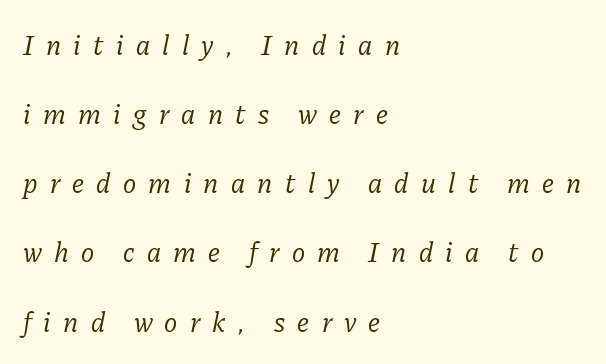
{"serif": "yes", "italic": "yes", "lean": "right", "slant_degrees": 11, "bold": "no", "weight": "regular", "width": "normal", "stroke_contrast": "low", "x_height": "medium", "monospaced": "no", "underline": "no", "align": "left", "line_spacing": "loose", "line_spacing_ratio": 2.47, "letter_spacing": "wide", "letter_spacing_em": 0.44, "glyph_px": 28}
